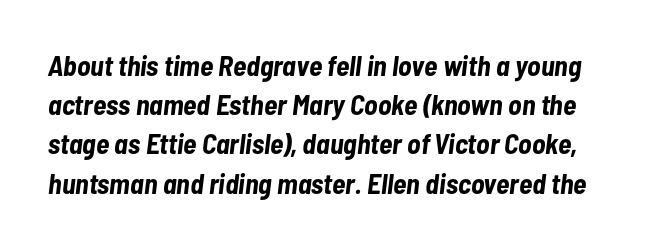
{"italic": "yes", "lean": "right", "slant_degrees": 7, "bold": "yes", "weight": "bold", "width": "condensed", "stroke_contrast": "low", "x_height": "medium", "monospaced": "no", "underline": "no", "line_spacing": "normal", "line_spacing_ratio": 1.4, "letter_spacing": "normal", "letter_spacing_em": 0.0, "glyph_px": 28}
